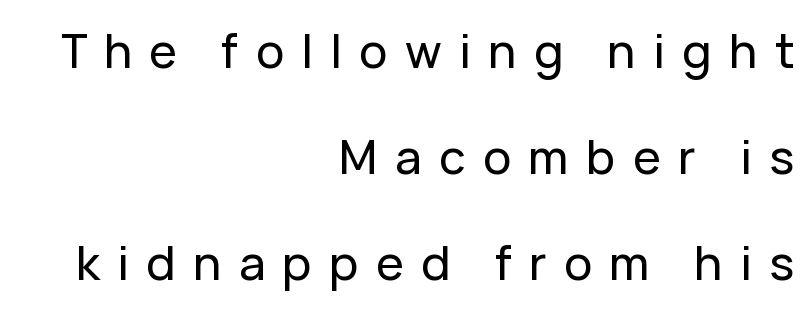
{"serif": "no", "italic": "no", "width": "normal", "stroke_contrast": "low", "x_height": "medium", "monospaced": "no", "underline": "no", "align": "right", "line_spacing": "loose", "line_spacing_ratio": 2.26, "letter_spacing": "wide", "letter_spacing_em": 0.37, "glyph_px": 47}
